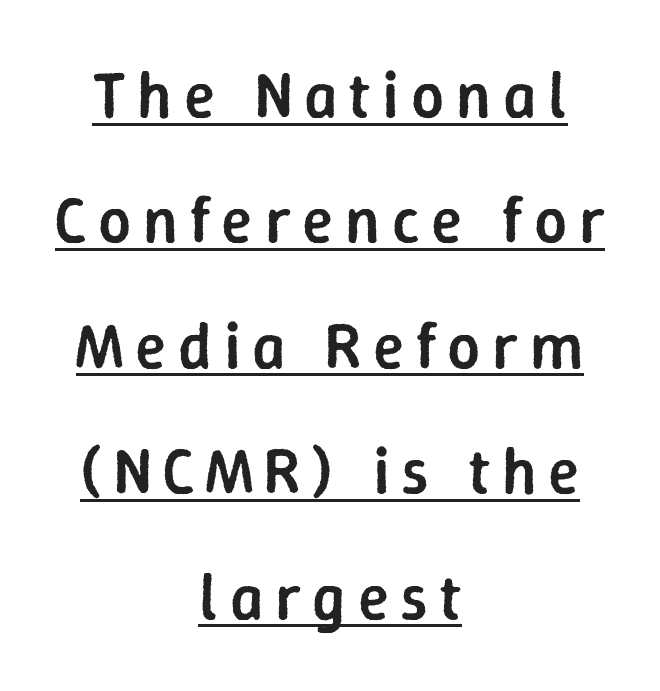
The rendering uses the underline text-decoration. Spacing verdict: proportional, widths tailored to each character. Every character sits straight up, as roman type does. A somewhat darkened texture: the type is semibold rather than bold.
